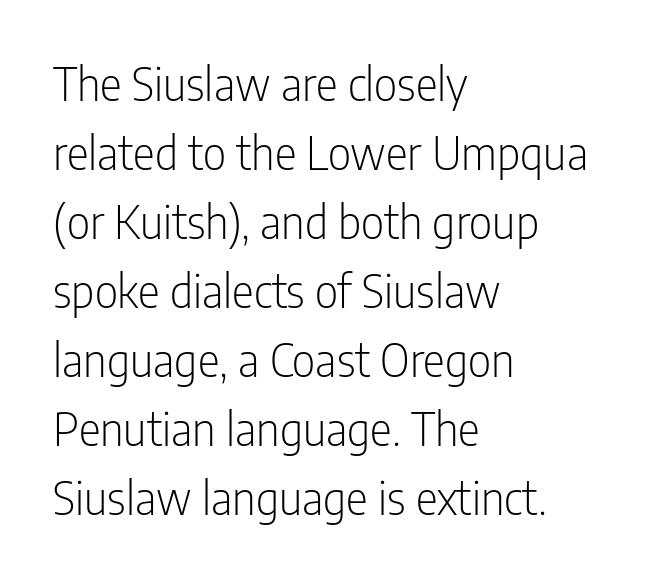
{"serif": "no", "italic": "no", "bold": "no", "weight": "light", "width": "condensed", "stroke_contrast": "low", "x_height": "medium", "monospaced": "no", "underline": "no", "align": "left", "line_spacing": "normal", "line_spacing_ratio": 1.5, "letter_spacing": "normal", "letter_spacing_em": 0.0, "glyph_px": 46}
